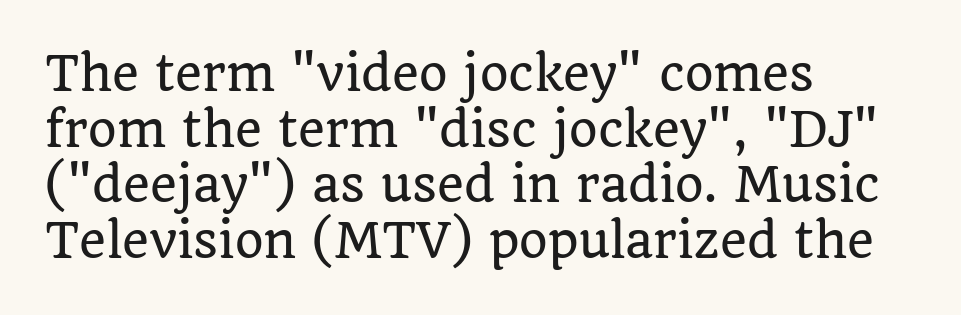
{"serif": "yes", "italic": "no", "width": "normal", "stroke_contrast": "low", "x_height": "large", "monospaced": "no", "underline": "no", "align": "left", "line_spacing_ratio": 1.21, "letter_spacing": "normal", "letter_spacing_em": 0.0, "glyph_px": 46}
